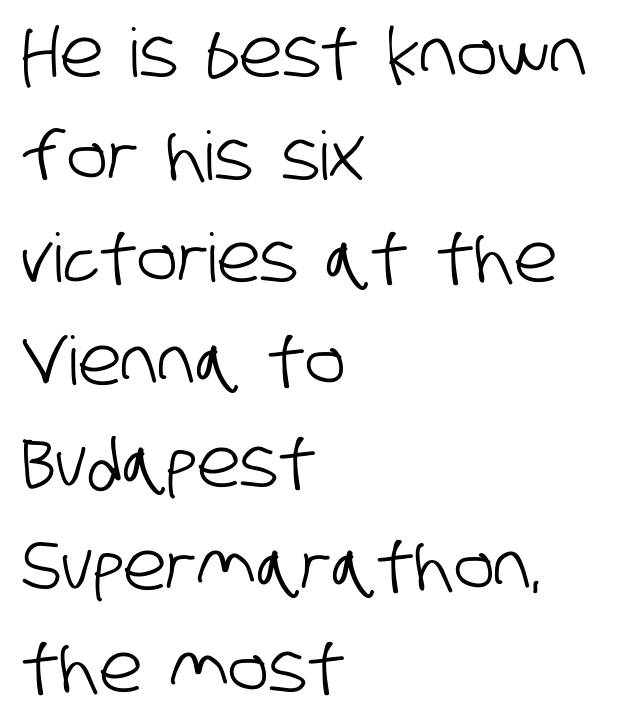
The image shows 67 px condensed sans-serif type; set left-aligned, normal line spacing (1.53x), normal letter spacing, not underlined; low stroke contrast and a large x-height.
